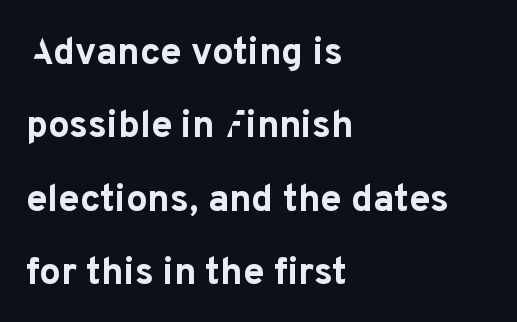
{"serif": "no", "italic": "no", "bold": "yes", "weight": "bold", "width": "normal", "stroke_contrast": "low", "x_height": "medium", "monospaced": "no", "underline": "no", "align": "left", "line_spacing": "loose", "line_spacing_ratio": 1.93, "letter_spacing": "normal", "letter_spacing_em": 0.0, "glyph_px": 38}
